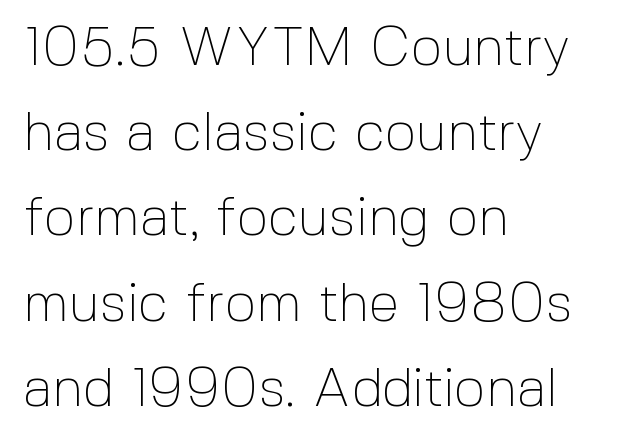
Q: Is the text bold? A: No.
Q: Is the text italic (slanted)? A: No, it is upright.
Q: Is the typeface a serif or a sans-serif typeface? A: Sans-serif.
Q: Is the text underlined? A: No.
Q: How is the paragraph aligned? A: Left-aligned.
Q: Is the spacing between letters normal or unusually wide? A: Normal.
Q: Is the spacing between lines tight, normal or loose? A: Normal.
Q: Width (condensed, normal, or wide)? A: Normal.
Q: x-height? A: Medium.
Q: Monospaced? A: No.
